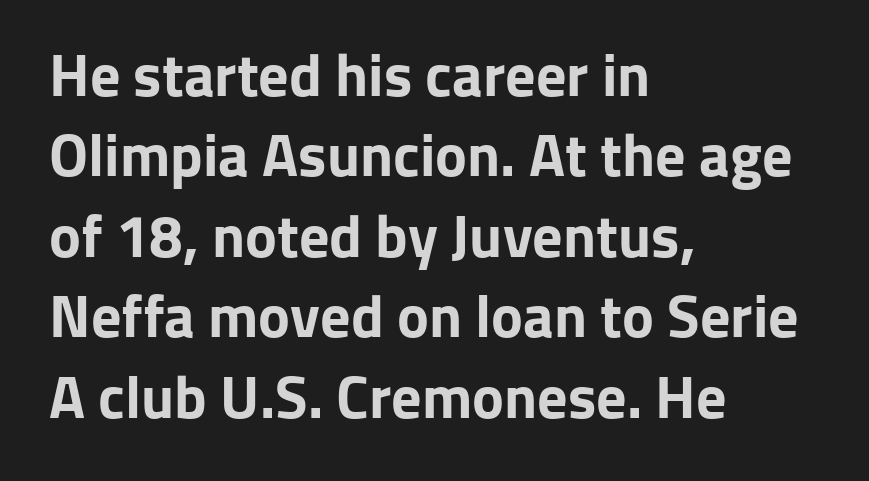
A typesetter would call this leading conventional body-copy spacing. Its strokes are broad and dark, the hallmark of bold type. No extra tracking has been applied to these lines. No feet cap the strokes, marking this as sans-serif type. Here the designer chose a conventional face with non-uniform glyph widths. Upright lettering throughout.
